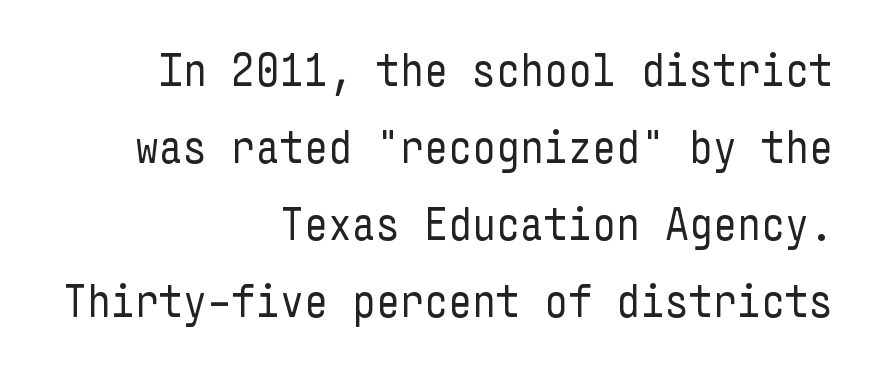
The image shows 47 px regular-weight, condensed sans-serif type, upright; set right-aligned, normal line spacing (1.64x), normal letter spacing, not underlined; low stroke contrast and a medium x-height.
